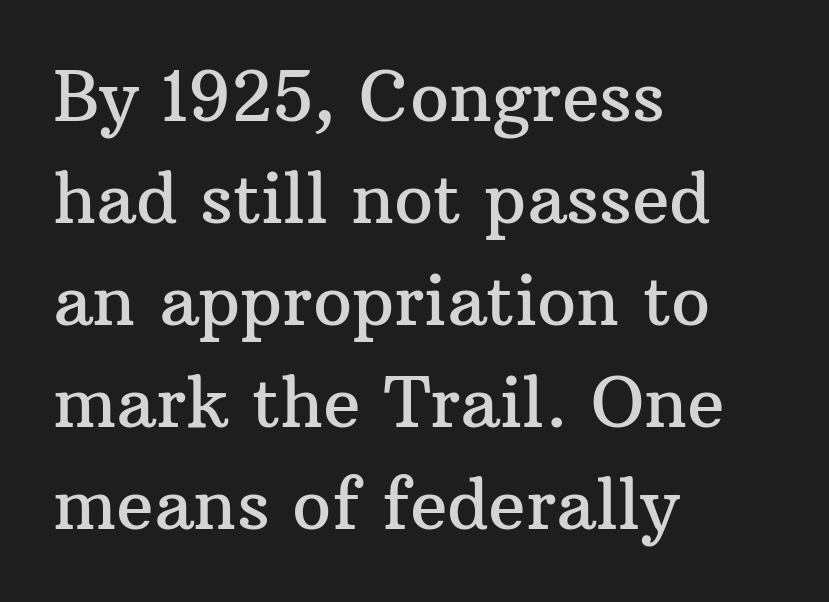
{"serif": "yes", "italic": "no", "width": "normal", "stroke_contrast": "medium", "x_height": "medium", "monospaced": "no", "underline": "no", "align": "left", "line_spacing": "normal", "line_spacing_ratio": 1.48, "letter_spacing": "normal", "letter_spacing_em": 0.0, "glyph_px": 69}
